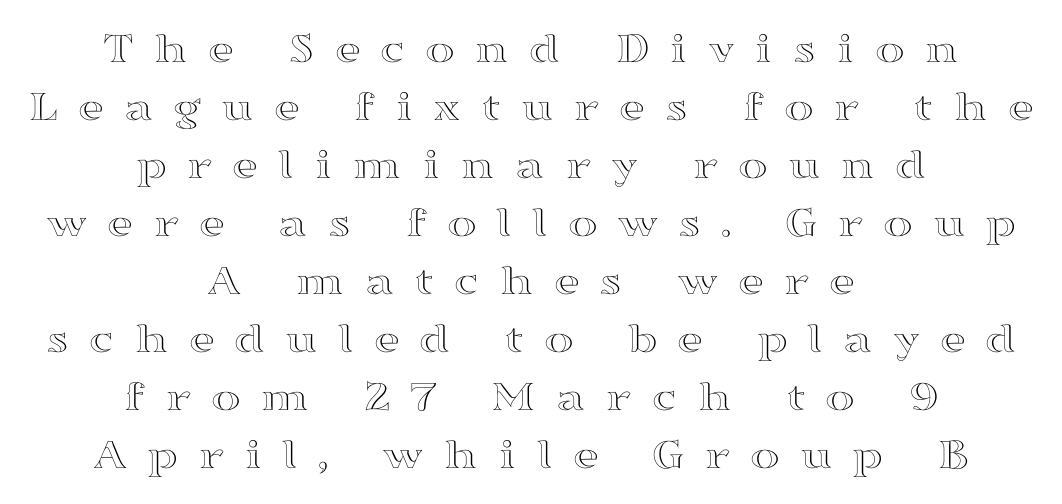
Here the glyphs are tracked loosely, breaking word shapes into spaced letters. Beneath every word, the page is bare. Notice how descenders clear the ascenders below comfortably — that's standard leading. The rendering positions every line midway between the sides. Do the characters align in a grid? No, the font is proportional.
